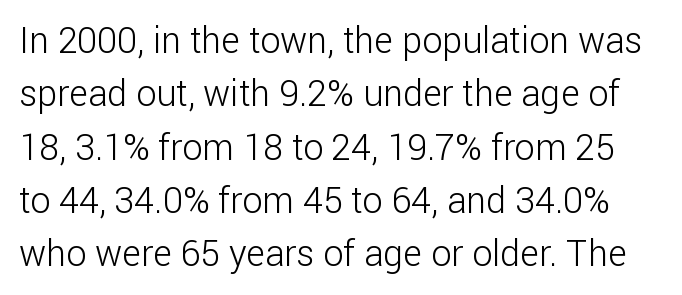
Regular leading. Any mark beneath the type? The region is blank. Character widths vary here, with narrow letters taking less room than wide ones. On a weight scale, this lands at 450 or below.
